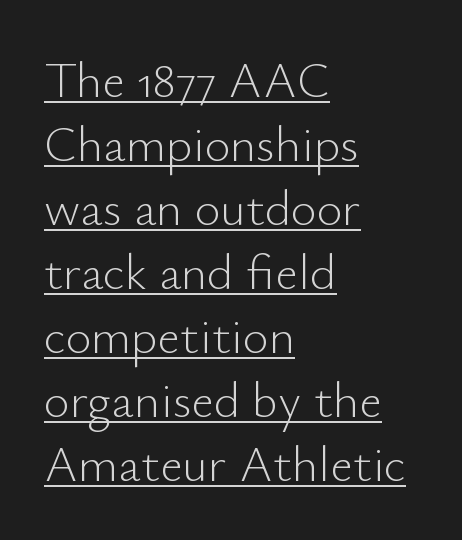
Descenders here cross a horizontal rule under the line. Is this a sans? Yes — the strokes have no serifs. The typesetter chose a ragged-right arrangement here. You could not count columns in this text — the font is proportionally spaced. Interline gaps are of average width in this sample.
